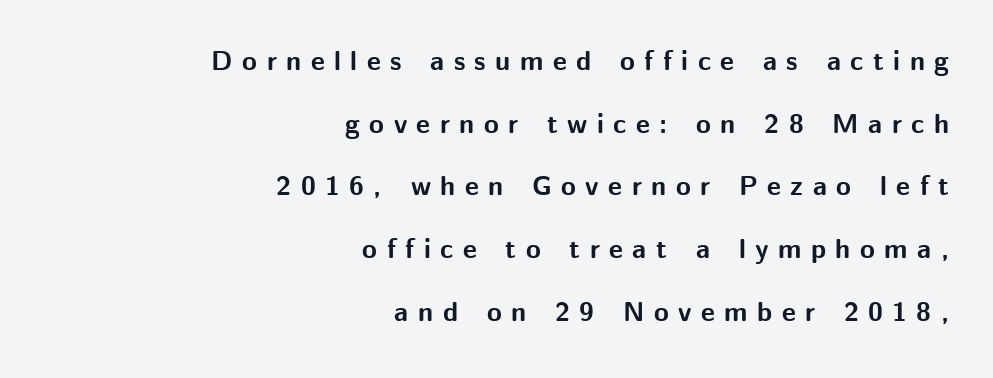
The letters stand upright; this is a roman face. The passage shown has open, widely tracked lettering throughout. Thick stems and heavy bowls — unmistakably bold. The rag falls on the left side of this text block.
